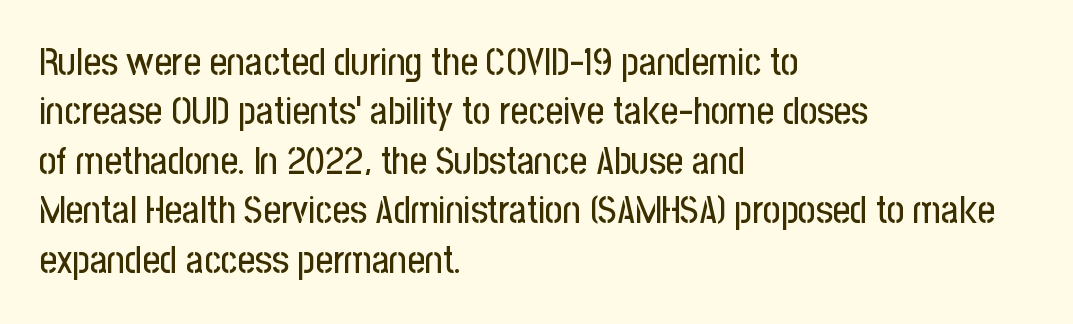
{"serif": "no", "italic": "no", "width": "condensed", "stroke_contrast": "low", "x_height": "medium", "monospaced": "no", "underline": "no", "align": "left", "line_spacing": "normal", "line_spacing_ratio": 1.3, "letter_spacing": "normal", "letter_spacing_em": 0.0, "glyph_px": 38}
